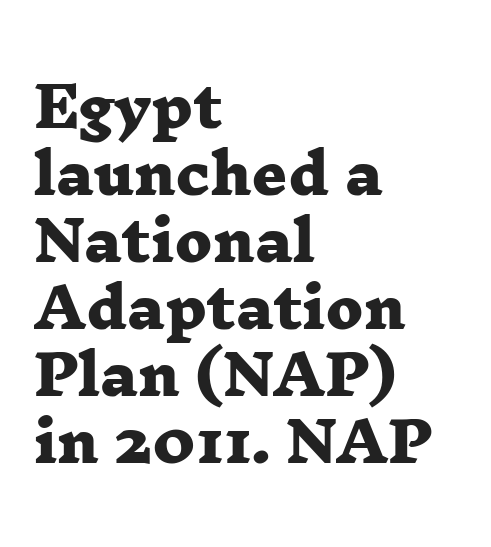
You can tell from the footed stems that serif type was used. A full-strength bold gives these letters their thick strokes. Plain, unruled lines of type. The text block is weighted toward the left margin, trailing off unevenly rightward. Character widths vary here, with narrow letters taking less room than wide ones.
